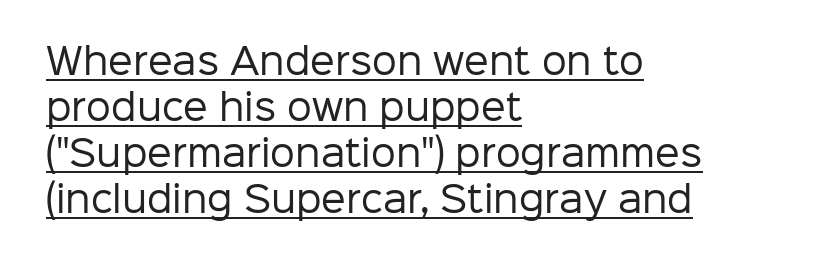
{"serif": "no", "italic": "no", "bold": "no", "weight": "regular", "width": "normal", "stroke_contrast": "low", "x_height": "medium", "monospaced": "no", "underline": "yes", "align": "left", "line_spacing": "normal", "line_spacing_ratio": 1.31, "letter_spacing": "normal", "letter_spacing_em": 0.0, "glyph_px": 35}
